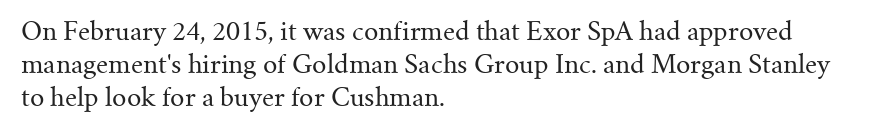
These lines sit exactly where default settings would place them. Decoration check: the copy has no underline. The typeface has the unassuming heft of standard copy or less. Horizontal alignment here is leftward, the default for most running prose.
